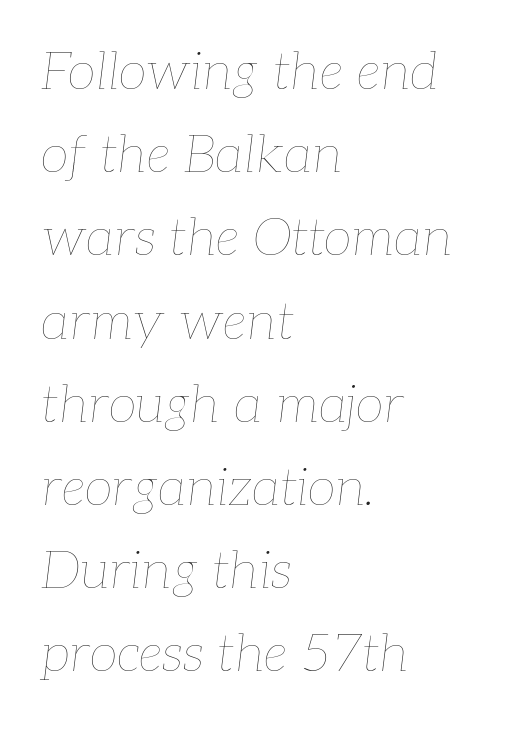
{"italic": "yes", "lean": "right", "slant_degrees": 7, "bold": "no", "weight": "thin", "width": "normal", "stroke_contrast": "low", "x_height": "medium", "monospaced": "no", "underline": "no", "align": "left", "line_spacing": "normal", "line_spacing_ratio": 1.6, "letter_spacing": "normal", "letter_spacing_em": 0.0, "glyph_px": 52}
